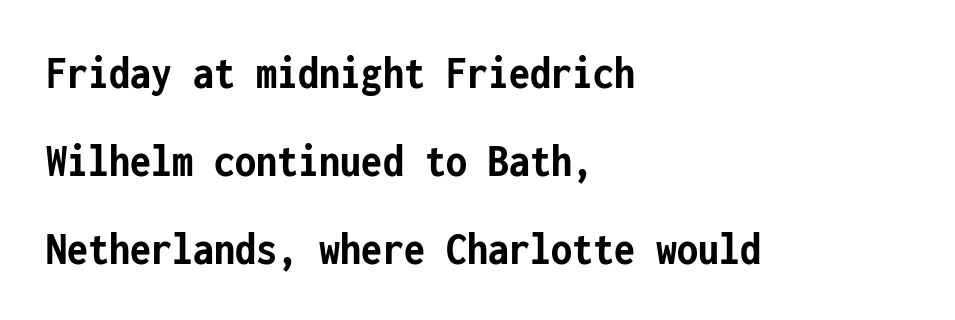
{"serif": "no", "italic": "no", "bold": "yes", "weight": "semibold", "width": "condensed", "stroke_contrast": "low", "x_height": "medium", "monospaced": "yes", "underline": "no", "align": "left", "line_spacing_ratio": 1.83, "letter_spacing": "normal", "letter_spacing_em": 0.0, "glyph_px": 48}
